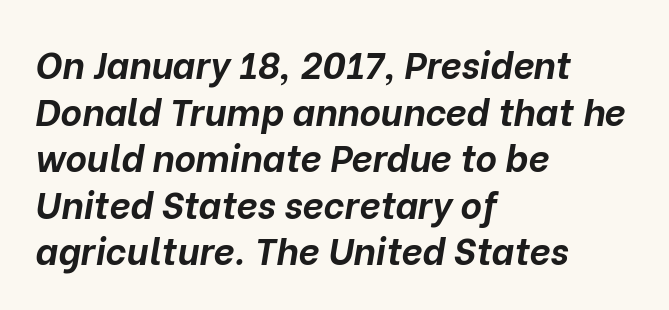
The image shows 37 px bold type, italic (leaning right); set left-aligned, normal line spacing (1.26x), normal letter spacing, not underlined; low stroke contrast and a medium x-height.
